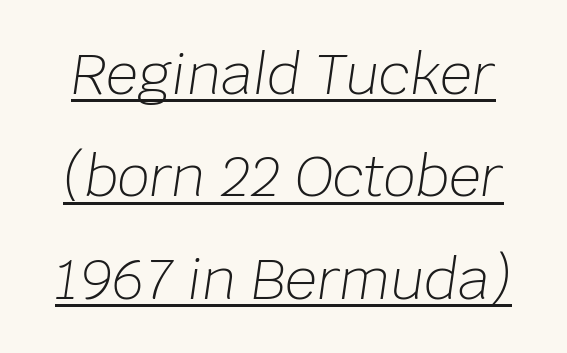
Would a proofreader flag this as italicized? Yes. The horizontal fit of the characters is conventional and even. These glyphs show unthickened strokes, regular width or finer. The lettering is marked with a stroke running underneath it. This sample has the flowing, uneven cadence of proportional lettering.
